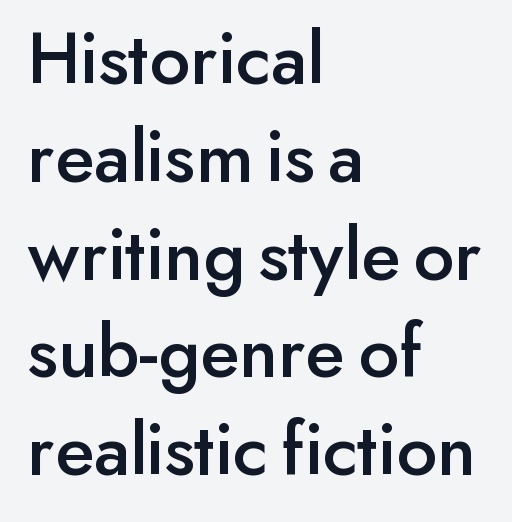
The image shows 77 px sans-serif type, upright; set left-aligned, normal line spacing (1.27x), normal letter spacing, not underlined; low stroke contrast and a small x-height.
